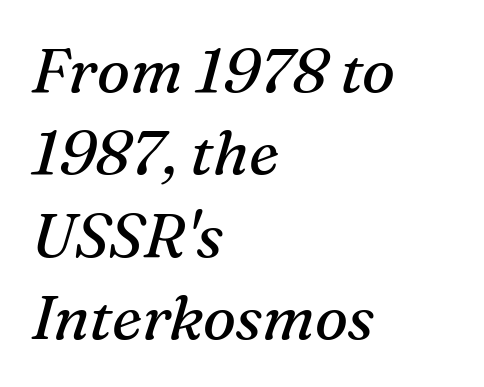
Q: Is the text bold? A: No.
Q: Is the text italic (slanted)? A: Yes, it leans right by about 16 degrees.
Q: Is the typeface a serif or a sans-serif typeface? A: Serif.
Q: Is the text underlined? A: No.
Q: How is the paragraph aligned? A: Left-aligned.
Q: Is the spacing between letters normal or unusually wide? A: Normal.
Q: Is the spacing between lines tight, normal or loose? A: Normal.
Q: Width (condensed, normal, or wide)? A: Normal.
Q: Stroke contrast? A: Medium.
Q: x-height? A: Medium.
Q: Monospaced? A: No.
